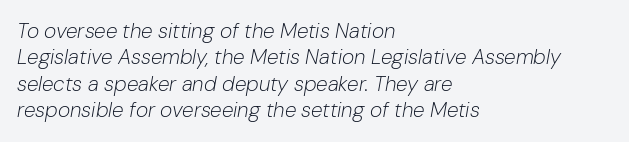
Q: Is the text bold? A: No.
Q: Is the text italic (slanted)? A: Yes, it leans right by about 10 degrees.
Q: Is the text underlined? A: No.
Q: How is the paragraph aligned? A: Left-aligned.
Q: Is the spacing between letters normal or unusually wide? A: Normal.
Q: Is the spacing between lines tight, normal or loose? A: Normal.
